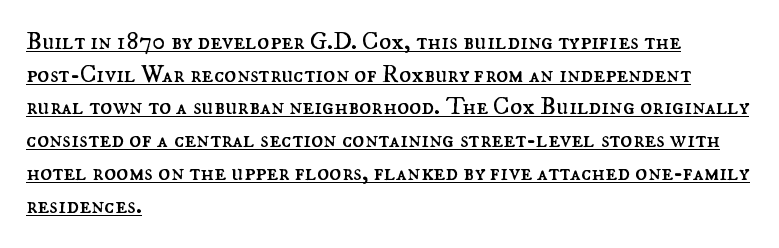
Weight class: somewhere from thin through regular. Check the space under the baseline: a stroke is drawn there. The space between consecutive lines is moderate. A roman cut, with each character standing at attention. Each line starts at the same left margin while the right side varies. No extra tracking has been applied to these lines.
